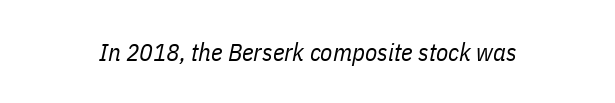
Q: Is the text bold? A: No.
Q: Is the text italic (slanted)? A: Yes, it leans right by about 11 degrees.
Q: Is the text underlined? A: No.
Q: Is the spacing between letters normal or unusually wide? A: Normal.
